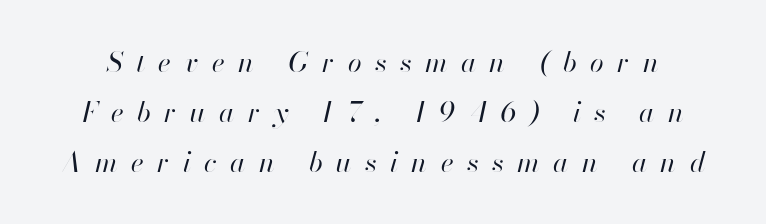
The image shows 28 px regular-weight type, italic (leaning right); set line spacing 1.78x, unusually wide letter spacing (+0.48 em), not underlined; high stroke contrast and a small x-height.
